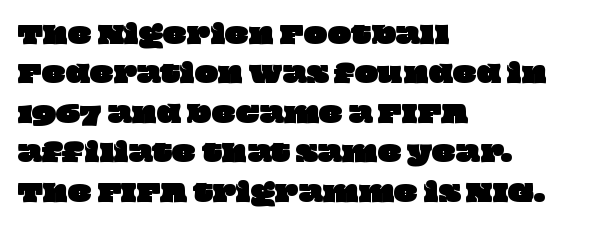
{"underline": "no", "align": "left", "line_spacing": "normal", "line_spacing_ratio": 1.58, "letter_spacing": "normal", "letter_spacing_em": 0.0, "glyph_px": 25}
